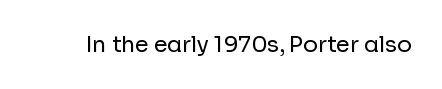
{"italic": "no", "bold": "no", "underline": "no", "letter_spacing": "normal", "letter_spacing_em": 0.0, "glyph_px": 22}
